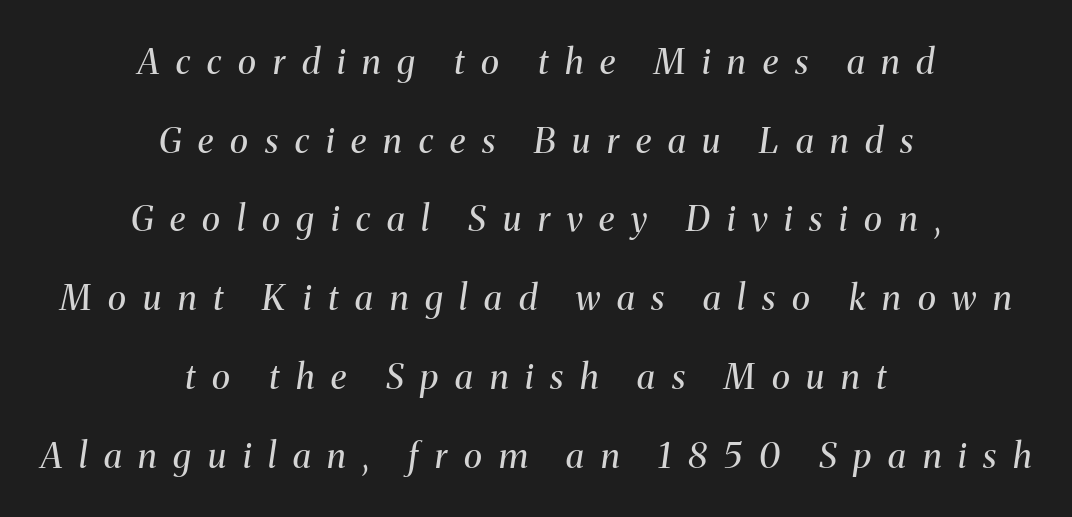
The letterforms stand isolated, each surrounded by extra space. Small tapered or slab feet sit at the stroke ends, so this counts as serif. Both edges are ragged and mirror each other, which tells us the setting is centered. Varying glyph widths throughout — classic text-font behaviour.
